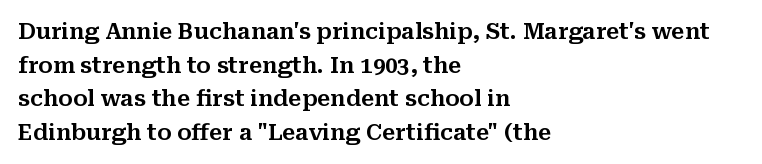
The image shows 22 px text type, upright; set left-aligned, normal line spacing (1.53x), normal letter spacing, not underlined.
